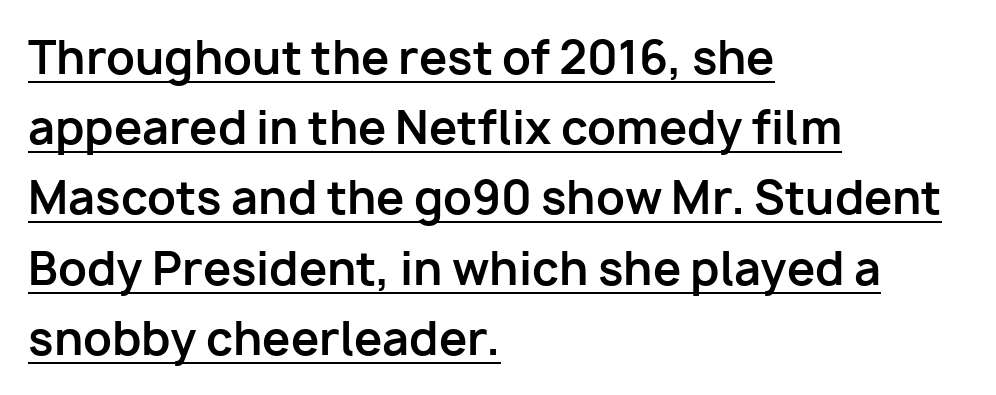
Q: Is the text bold? A: Yes.
Q: Is the text italic (slanted)? A: No, it is upright.
Q: Is the typeface a serif or a sans-serif typeface? A: Sans-serif.
Q: Is the text underlined? A: Yes.
Q: How is the paragraph aligned? A: Left-aligned.
Q: Is the spacing between letters normal or unusually wide? A: Normal.
Q: Is the spacing between lines tight, normal or loose? A: Normal.
Q: Width (condensed, normal, or wide)? A: Normal.
Q: Stroke contrast? A: Low.
Q: x-height? A: Medium.
Q: Monospaced? A: No.
